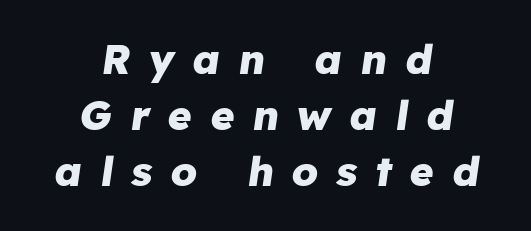
The rendering positions every line midway between the sides. Each new line begins a customary step beneath the previous one. Notice how thick the strokes are: this is what a full bold looks like. Check under the words: just untouched page.
